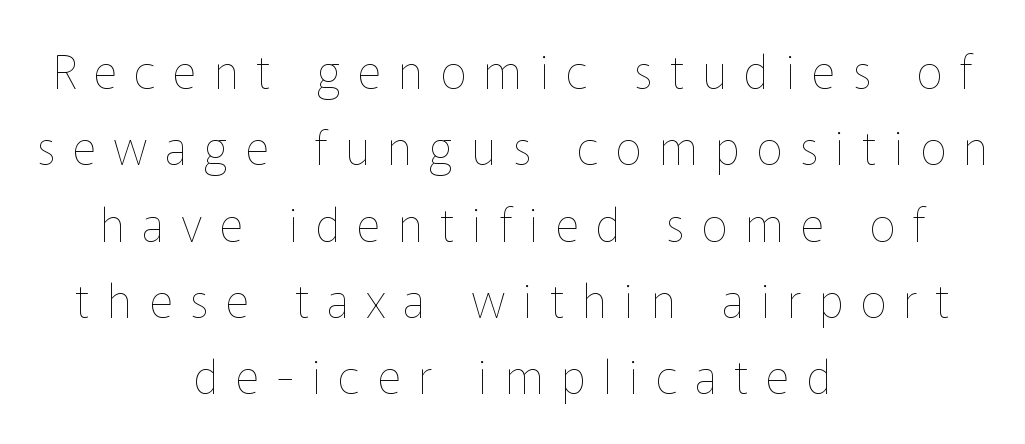
{"italic": "no", "bold": "no", "weight": "thin", "width": "normal", "stroke_contrast": "low", "x_height": "medium", "monospaced": "no", "underline": "no", "align": "center", "line_spacing": "normal", "line_spacing_ratio": 1.66, "letter_spacing": "wide", "letter_spacing_em": 0.38, "glyph_px": 46}
